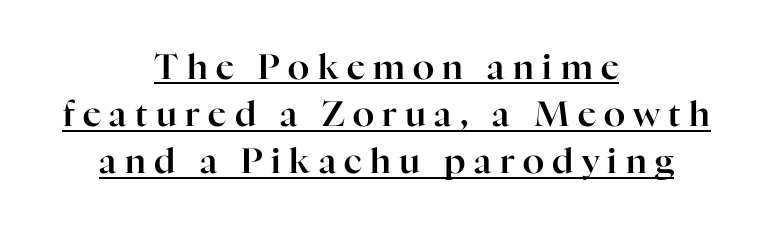
The lettering is marked with a stroke running underneath it. Posture: upright roman. The face used here is proportionally spaced, like ordinary book or web type. Here the glyphs are tracked loosely, breaking word shapes into spaced letters. A typesetter would label this face a serif. These lines are centered, leaving both edges ragged.
